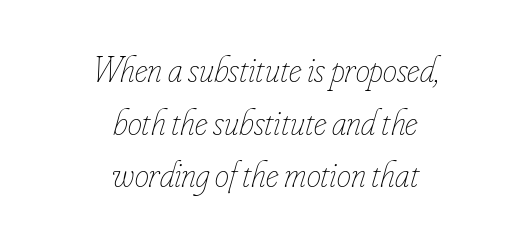
The paragraph shown floats in the horizontal middle. Characters follow at the spacing the type designer built in. Letters rest on an invisible, unmarked baseline. Spacing verdict: proportional, widths tailored to each character.
